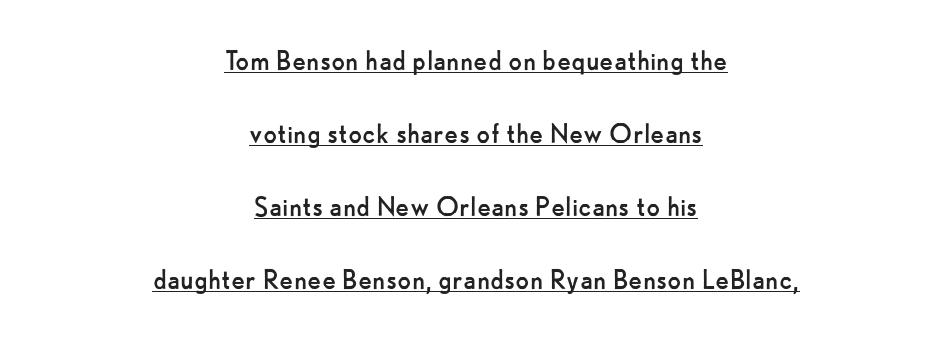
The image shows 32 px regular-weight sans-serif type, upright; set centered, loose line spacing (2.28x), normal letter spacing, underlined; low stroke contrast and a small x-height.
